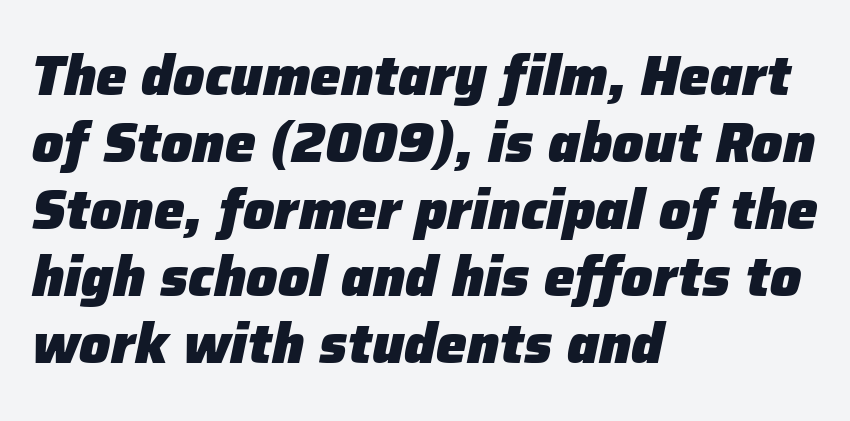
Q: Is the text bold? A: Yes.
Q: Is the text italic (slanted)? A: Yes, it leans right by about 12 degrees.
Q: Is the text underlined? A: No.
Q: How is the paragraph aligned? A: Left-aligned.
Q: Is the spacing between letters normal or unusually wide? A: Normal.
Q: Width (condensed, normal, or wide)? A: Normal.
Q: Stroke contrast? A: Low.
Q: x-height? A: Medium.
Q: Monospaced? A: No.
